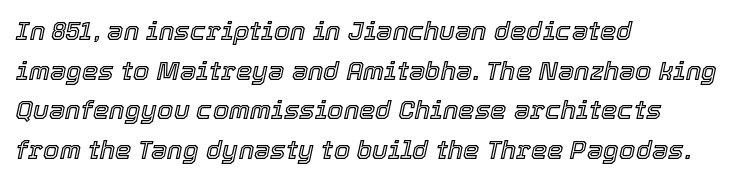
{"italic": "yes", "lean": "right", "slant_degrees": 12, "underline": "no", "align": "left", "line_spacing": "normal", "line_spacing_ratio": 1.52, "letter_spacing": "normal", "letter_spacing_em": 0.0, "glyph_px": 26}
